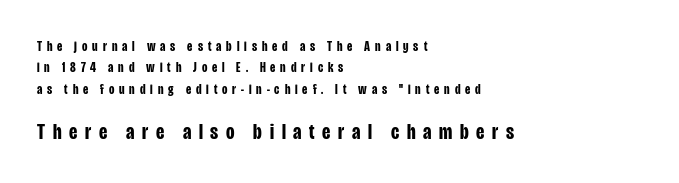
{"italic": "no", "bold": "yes", "underline": "no", "align": "left", "line_spacing": "normal", "line_spacing_ratio": 1.52, "letter_spacing": "wide", "letter_spacing_em": 0.35, "larger_block": "second", "size_ratio": 1.57, "glyph_px": 22}
